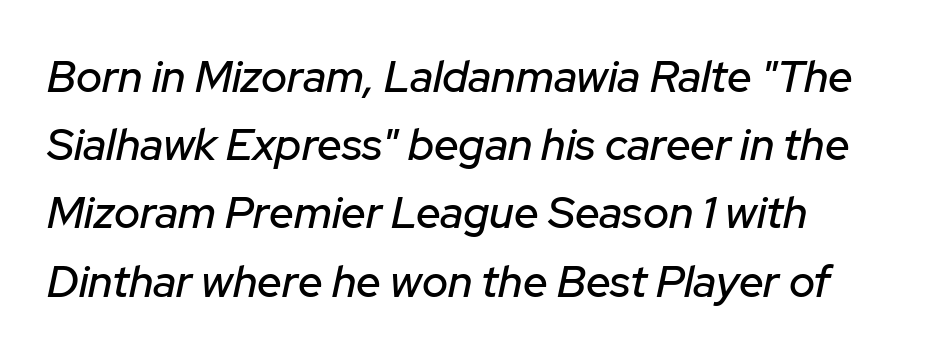
{"italic": "yes", "lean": "right", "slant_degrees": 12, "width": "normal", "stroke_contrast": "low", "x_height": "medium", "monospaced": "no", "underline": "no", "align": "left", "line_spacing": "normal", "line_spacing_ratio": 1.55, "letter_spacing": "normal", "letter_spacing_em": 0.0, "glyph_px": 44}
